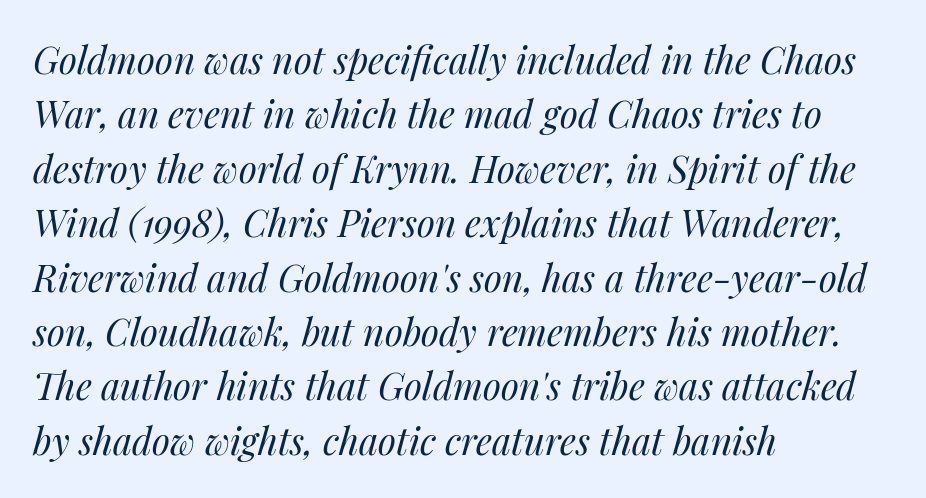
Q: Is the text bold? A: No.
Q: Is the text italic (slanted)? A: Yes, it leans right by about 14 degrees.
Q: Is the text underlined? A: No.
Q: How is the paragraph aligned? A: Left-aligned.
Q: Is the spacing between letters normal or unusually wide? A: Normal.
Q: Is the spacing between lines tight, normal or loose? A: Normal.
Q: Width (condensed, normal, or wide)? A: Normal.
Q: Stroke contrast? A: Medium.
Q: x-height? A: Medium.
Q: Monospaced? A: No.
